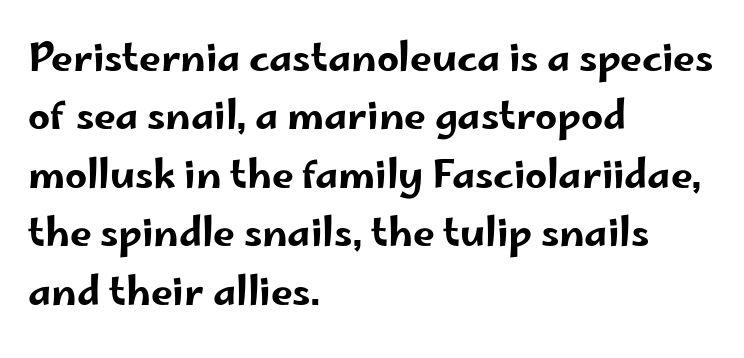
{"serif": "no", "italic": "no", "width": "wide", "stroke_contrast": "low", "x_height": "small", "monospaced": "no", "underline": "no", "align": "left", "line_spacing": "normal", "line_spacing_ratio": 1.5, "letter_spacing": "normal", "letter_spacing_em": 0.0, "glyph_px": 39}
